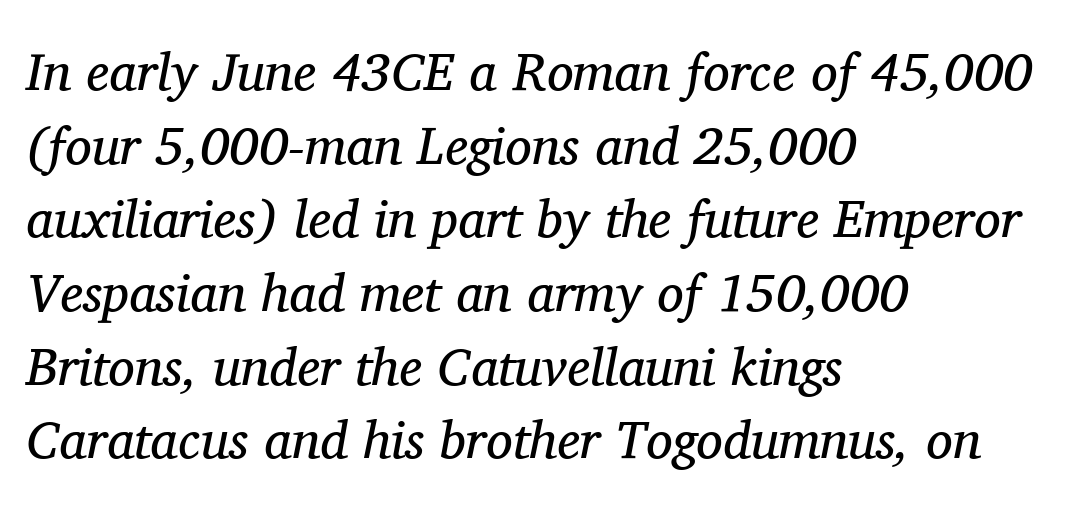
The gaps between neighbouring characters are ordinary and unremarkable. Does the leading feel generous? No, just average. Unlike a clean sans, this face finishes its strokes with serifs. The font sits on the lighter half of the weight spectrum, regular included. Looks like regular typesetting: each glyph gets only the width it needs.
